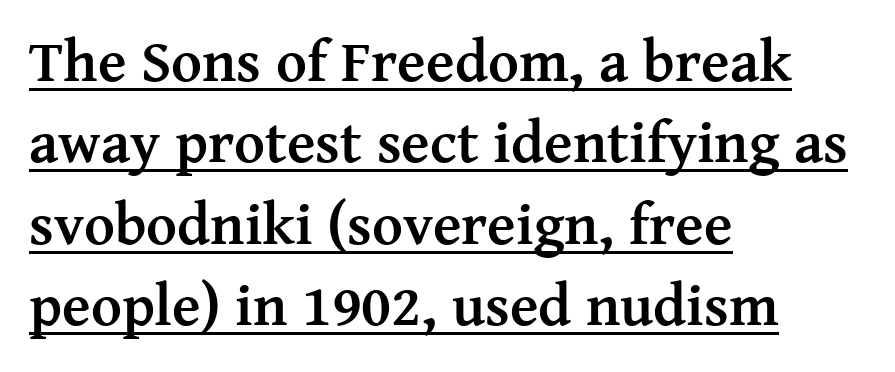
{"serif": "yes", "italic": "no", "bold": "yes", "weight": "semibold", "width": "normal", "stroke_contrast": "medium", "x_height": "medium", "monospaced": "no", "underline": "yes", "align": "left", "line_spacing": "normal", "line_spacing_ratio": 1.38, "letter_spacing": "normal", "letter_spacing_em": 0.0, "glyph_px": 59}
